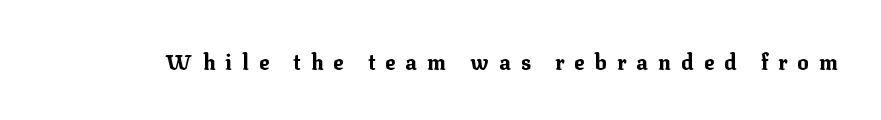
The line texture is sparse and dotted thanks to wide tracking. Unmarked baselines from the first word to the last. Set as a true bold cut, around the 700 mark. Posture: vertical.
